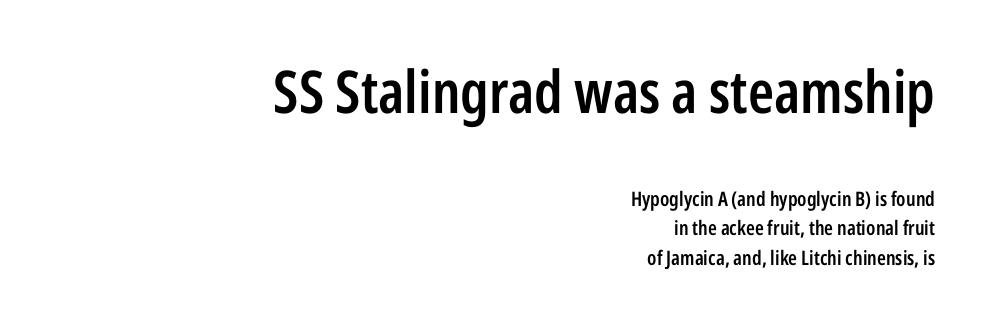
Q: Is the text bold? A: Semi-bold.
Q: Is the text italic (slanted)? A: No, it is upright.
Q: Is the typeface a serif or a sans-serif typeface? A: Sans-serif.
Q: Is the text underlined? A: No.
Q: How is the paragraph aligned? A: Right-aligned.
Q: Is the spacing between letters normal or unusually wide? A: Normal.
Q: Is the spacing between lines tight, normal or loose? A: Normal.
Q: Which block of text is set in a larger size, the first (top) or the second (bottom)? A: The first (top) one.
Q: Width (condensed, normal, or wide)? A: Condensed.
Q: Stroke contrast? A: Low.
Q: x-height? A: Medium.
Q: Monospaced? A: No.
